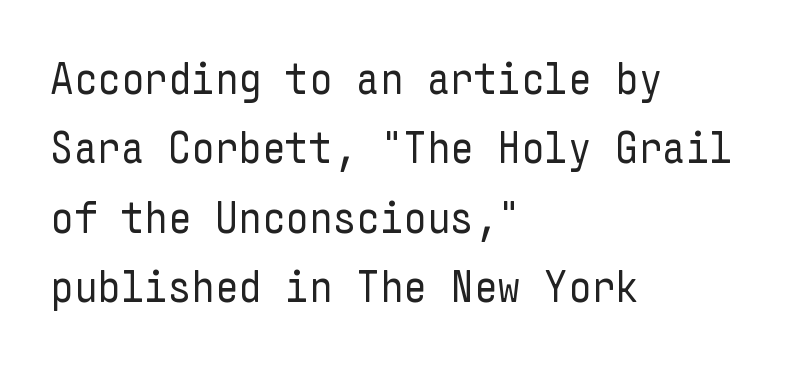
Unmarked baselines from the first word to the last. The letterforms sit at book weight or below. Is the letter spacing exaggerated? No — it looks like the ordinary default. Line spacing here is normal. This is the regular roman posture of the typeface. A classic flush-left, rag-right setting is used for this passage.
